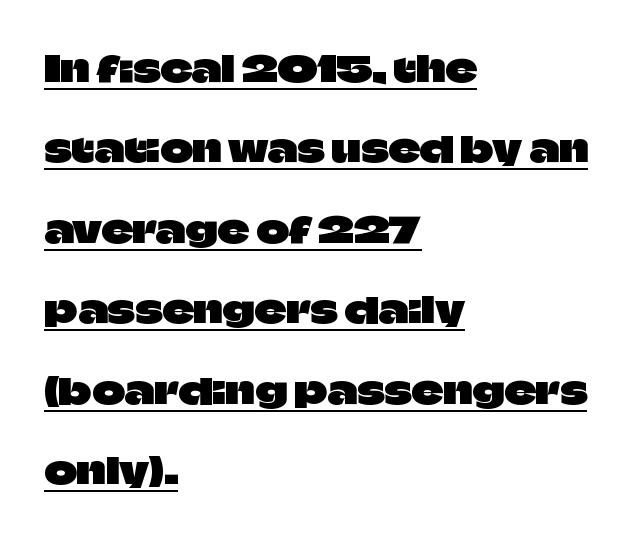
Q: Is the text italic (slanted)? A: No, it is upright.
Q: Is the typeface a serif or a sans-serif typeface? A: Sans-serif.
Q: Is the text underlined? A: Yes.
Q: How is the paragraph aligned? A: Left-aligned.
Q: Is the spacing between letters normal or unusually wide? A: Normal.
Q: Is the spacing between lines tight, normal or loose? A: Loose.
Q: Width (condensed, normal, or wide)? A: Normal.
Q: Stroke contrast? A: Low.
Q: x-height? A: Large.
Q: Monospaced? A: No.
